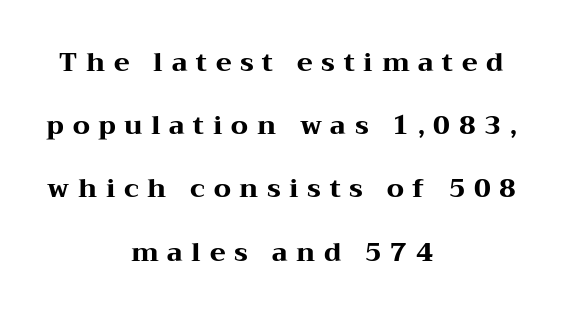
Q: Is the text bold? A: Yes.
Q: Is the text italic (slanted)? A: No, it is upright.
Q: Is the text underlined? A: No.
Q: How is the paragraph aligned? A: Centered.
Q: Is the spacing between letters normal or unusually wide? A: Unusually wide.
Q: Is the spacing between lines tight, normal or loose? A: Loose.
